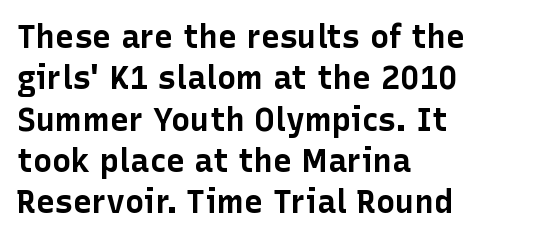
Q: Is the text bold? A: Yes.
Q: Is the text italic (slanted)? A: No, it is upright.
Q: Is the typeface a serif or a sans-serif typeface? A: Sans-serif.
Q: Is the text underlined? A: No.
Q: How is the paragraph aligned? A: Left-aligned.
Q: Is the spacing between letters normal or unusually wide? A: Normal.
Q: Is the spacing between lines tight, normal or loose? A: Normal.
Q: Width (condensed, normal, or wide)? A: Normal.
Q: Stroke contrast? A: Low.
Q: x-height? A: Medium.
Q: Monospaced? A: No.
